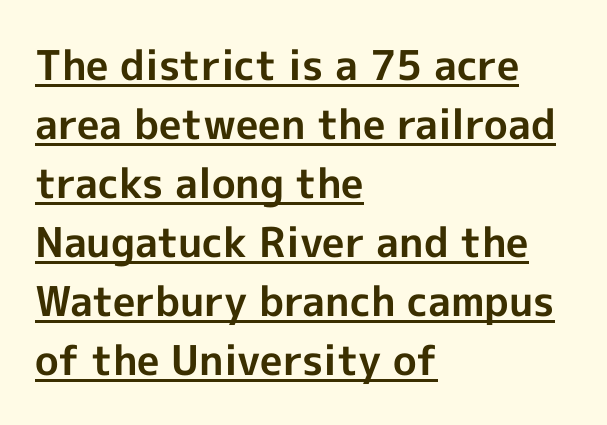
{"serif": "no", "italic": "no", "bold": "yes", "weight": "bold", "width": "normal", "x_height": "medium", "monospaced": "no", "underline": "yes", "align": "left", "line_spacing": "normal", "line_spacing_ratio": 1.44, "letter_spacing": "normal", "letter_spacing_em": 0.0, "glyph_px": 41}
